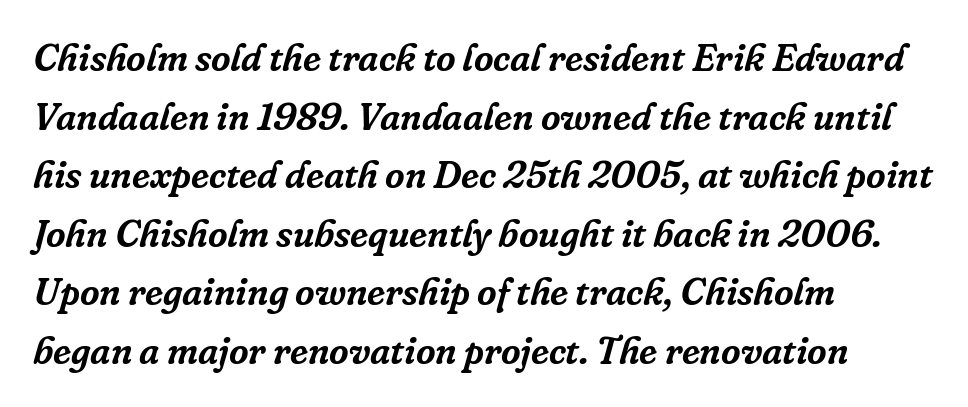
{"serif": "yes", "italic": "yes", "lean": "right", "slant_degrees": 16, "width": "normal", "stroke_contrast": "low", "x_height": "medium", "monospaced": "no", "underline": "no", "align": "left", "line_spacing": "normal", "line_spacing_ratio": 1.54, "letter_spacing": "normal", "letter_spacing_em": 0.0, "glyph_px": 38}
